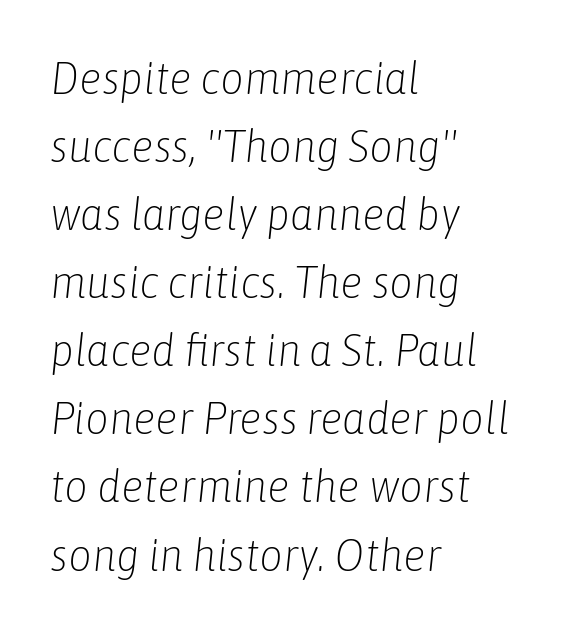
{"italic": "yes", "lean": "right", "slant_degrees": 6, "bold": "no", "weight": "light", "width": "condensed", "stroke_contrast": "low", "x_height": "medium", "monospaced": "no", "underline": "no", "align": "left", "line_spacing": "normal", "line_spacing_ratio": 1.48, "letter_spacing": "normal", "letter_spacing_em": 0.0, "glyph_px": 46}
